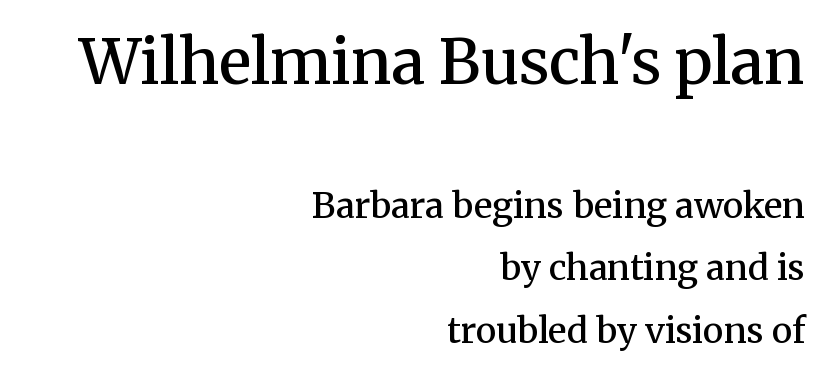
Q: Is the text bold? A: Semi-bold.
Q: Is the text italic (slanted)? A: No, it is upright.
Q: Is the typeface a serif or a sans-serif typeface? A: Serif.
Q: Is the text underlined? A: No.
Q: How is the paragraph aligned? A: Right-aligned.
Q: Is the spacing between letters normal or unusually wide? A: Normal.
Q: Which block of text is set in a larger size, the first (top) or the second (bottom)? A: The first (top) one.
Q: Width (condensed, normal, or wide)? A: Normal.
Q: Stroke contrast? A: Medium.
Q: x-height? A: Medium.
Q: Monospaced? A: No.
